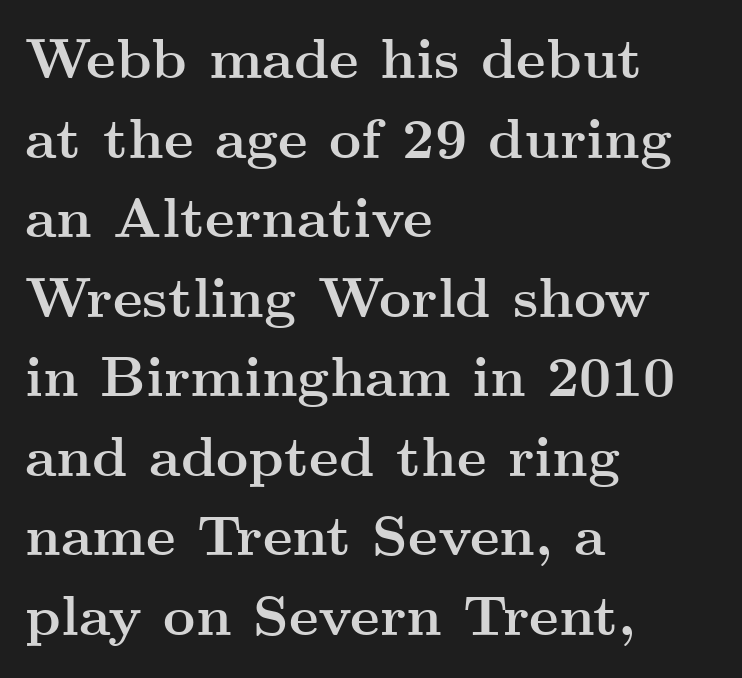
These lines keep a tight, regular rhythm from letter to letter. The area under the type is left untouched. On the weight axis this lands at bold, roughly 700. Unlike a clean sans, this face finishes its strokes with serifs. Alignment: flush left. A roman cut, with each character standing at attention.
